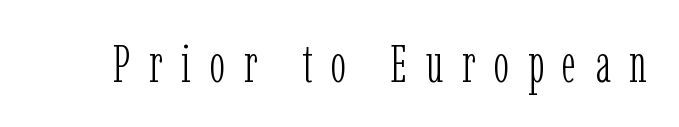
The image shows 52 px light, condensed serif type, upright; set unusually wide letter spacing (+0.36 em), not underlined; low stroke contrast and a medium x-height.
